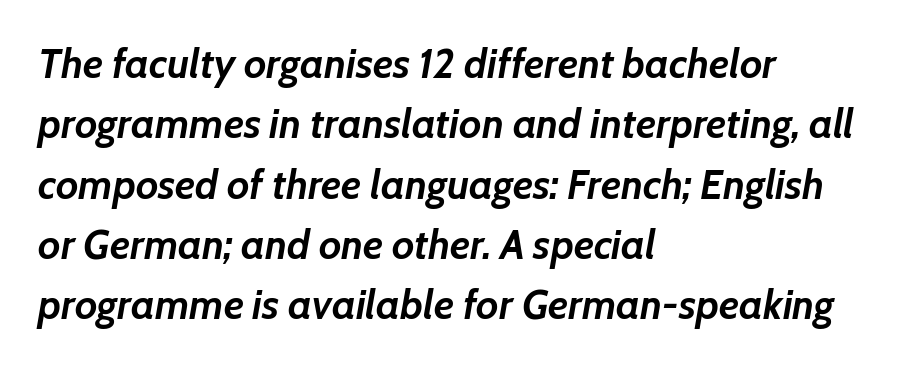
Q: Is the text bold? A: Yes.
Q: Is the text italic (slanted)? A: Yes, it leans right by about 7 degrees.
Q: Is the text underlined? A: No.
Q: How is the paragraph aligned? A: Left-aligned.
Q: Is the spacing between letters normal or unusually wide? A: Normal.
Q: Is the spacing between lines tight, normal or loose? A: Normal.
Q: Width (condensed, normal, or wide)? A: Normal.
Q: Stroke contrast? A: Low.
Q: x-height? A: Medium.
Q: Monospaced? A: No.
